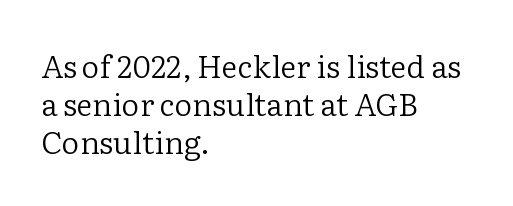
Q: Is the text bold? A: No.
Q: Is the text italic (slanted)? A: No, it is upright.
Q: Is the typeface a serif or a sans-serif typeface? A: Serif.
Q: Is the text underlined? A: No.
Q: How is the paragraph aligned? A: Left-aligned.
Q: Is the spacing between letters normal or unusually wide? A: Normal.
Q: Width (condensed, normal, or wide)? A: Normal.
Q: Stroke contrast? A: Low.
Q: x-height? A: Medium.
Q: Monospaced? A: No.
